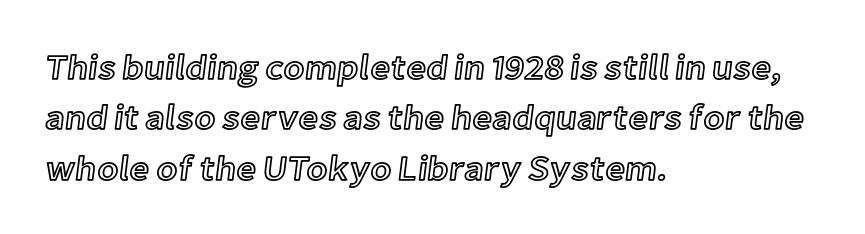
The image shows 35 px text type; set left-aligned, normal line spacing (1.44x), normal letter spacing, not underlined; a medium x-height.
